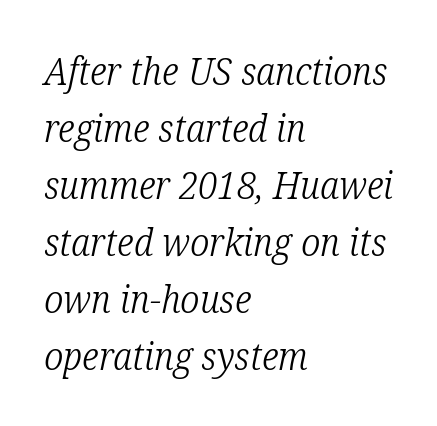
A typesetter would mark this as italic. Compared with a typical body face, this is equally light or lighter still. Regular leading. Looks like regular typesetting: each glyph gets only the width it needs.
